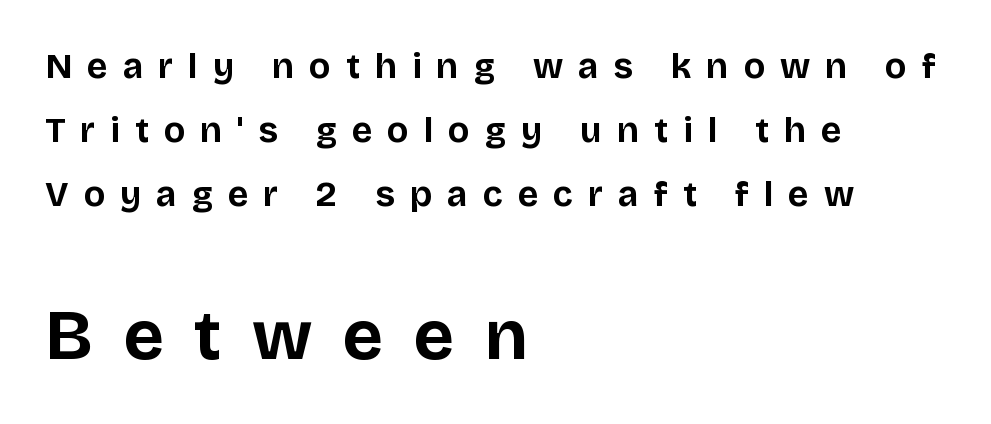
{"serif": "no", "italic": "no", "bold": "yes", "weight": "bold", "width": "normal", "stroke_contrast": "low", "x_height": "large", "monospaced": "no", "underline": "no", "align": "left", "line_spacing_ratio": 1.83, "letter_spacing": "wide", "letter_spacing_em": 0.43, "larger_block": "second", "size_ratio": 2.0, "glyph_px": 70}
